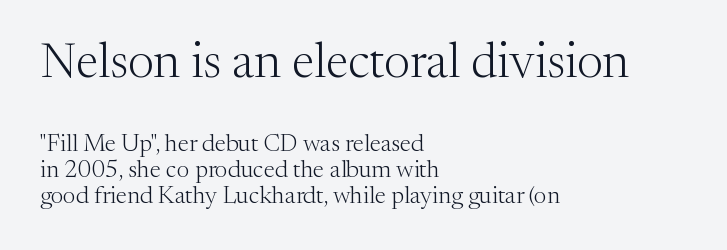
The image shows 49 px light serif type, upright; set left-aligned, tight line spacing (1.09x), normal letter spacing, not underlined; the first (top) block is 2.04x larger; medium stroke contrast and a medium x-height.
